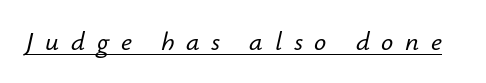
The rendering applies a slant to the glyphs. The letterforms stand isolated, each surrounded by extra space. The face used here appears with an underline applied.
